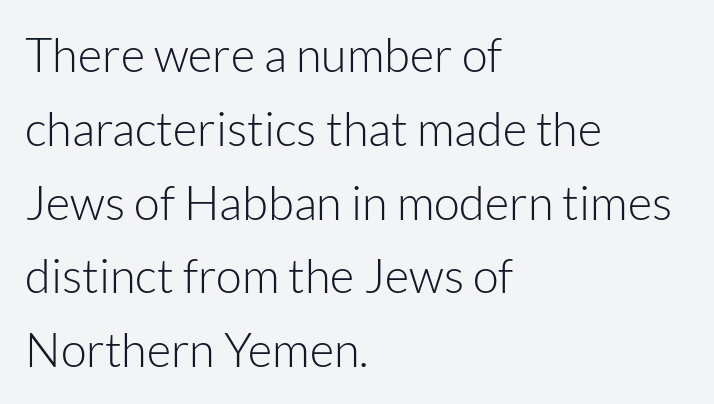
The image shows 47 px light sans-serif type, upright; set left-aligned, normal line spacing (1.57x), normal letter spacing, not underlined; low stroke contrast and a medium x-height.
